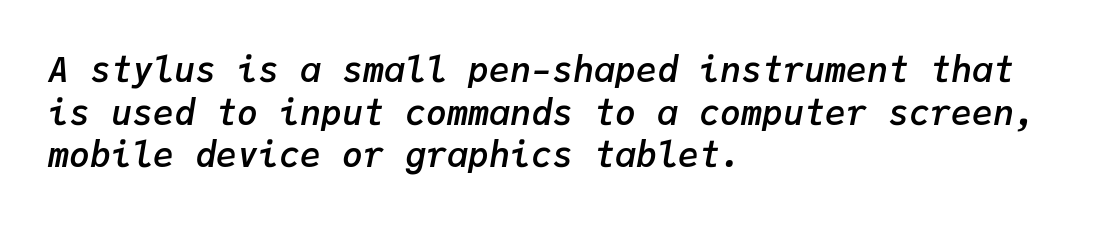
{"italic": "yes", "lean": "right", "slant_degrees": 9, "bold": "semi", "weight": "semibold", "width": "normal", "stroke_contrast": "low", "x_height": "medium", "monospaced": "yes", "underline": "no", "align": "left", "line_spacing_ratio": 1.22, "letter_spacing": "normal", "letter_spacing_em": 0.0, "glyph_px": 35}
